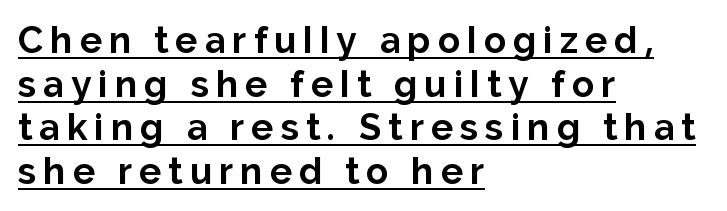
The image shows 37 px bold sans-serif type, upright; set left-aligned, line spacing 1.18x, underlined; low stroke contrast and a medium x-height.
